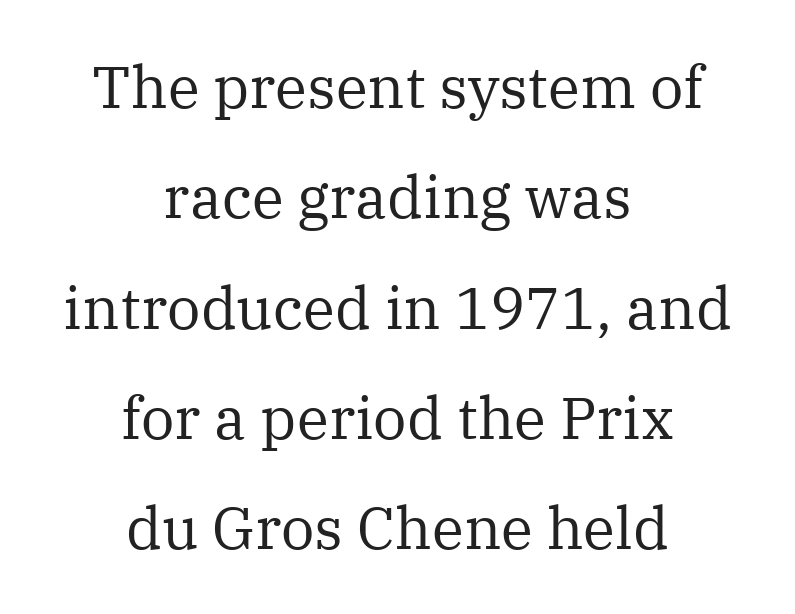
Q: Is the text bold? A: No.
Q: Is the text italic (slanted)? A: No, it is upright.
Q: Is the typeface a serif or a sans-serif typeface? A: Serif.
Q: Is the text underlined? A: No.
Q: How is the paragraph aligned? A: Centered.
Q: Is the spacing between letters normal or unusually wide? A: Normal.
Q: Width (condensed, normal, or wide)? A: Normal.
Q: Stroke contrast? A: Medium.
Q: x-height? A: Medium.
Q: Monospaced? A: No.
